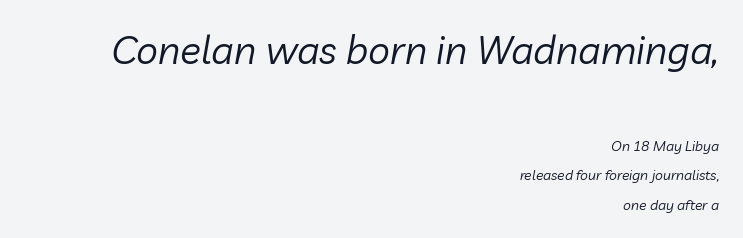
Q: Is the text bold? A: No.
Q: Is the text italic (slanted)? A: Yes, it leans right by about 10 degrees.
Q: Is the text underlined? A: No.
Q: How is the paragraph aligned? A: Right-aligned.
Q: Is the spacing between letters normal or unusually wide? A: Normal.
Q: Is the spacing between lines tight, normal or loose? A: Loose.
Q: Which block of text is set in a larger size, the first (top) or the second (bottom)? A: The first (top) one.
Q: Width (condensed, normal, or wide)? A: Normal.
Q: Stroke contrast? A: Low.
Q: x-height? A: Medium.
Q: Monospaced? A: No.
